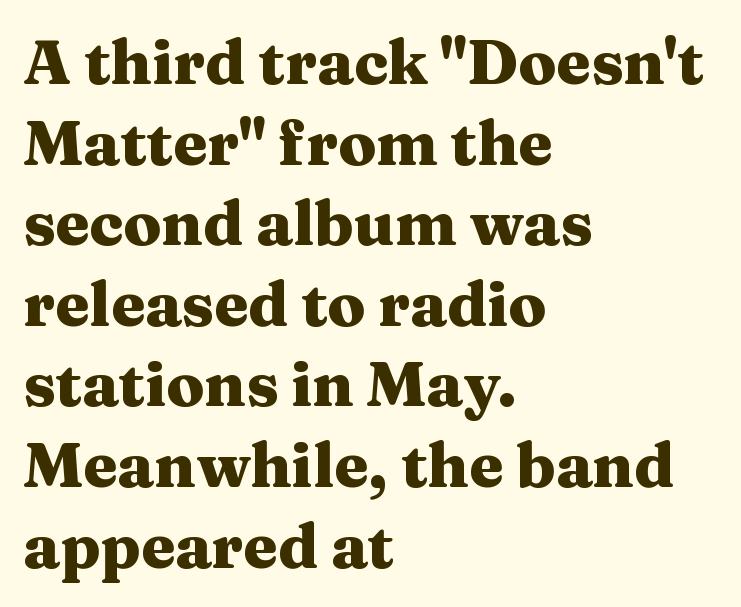
Q: Is the text bold? A: Yes.
Q: Is the text italic (slanted)? A: No, it is upright.
Q: Is the typeface a serif or a sans-serif typeface? A: Serif.
Q: Is the text underlined? A: No.
Q: How is the paragraph aligned? A: Left-aligned.
Q: Is the spacing between letters normal or unusually wide? A: Normal.
Q: Is the spacing between lines tight, normal or loose? A: Normal.
Q: Width (condensed, normal, or wide)? A: Wide.
Q: Stroke contrast? A: Medium.
Q: x-height? A: Medium.
Q: Monospaced? A: No.
